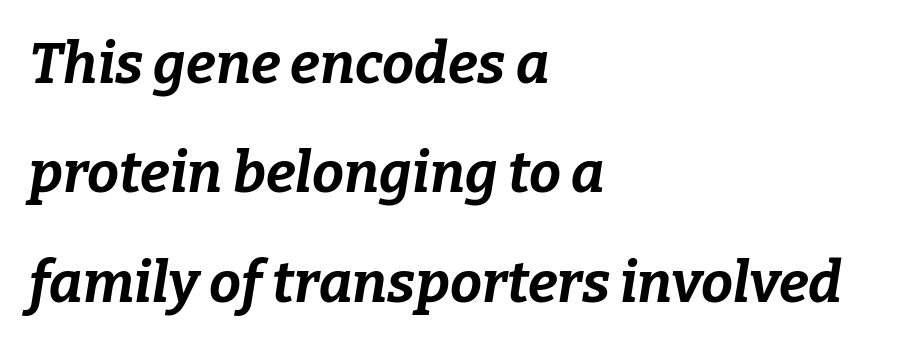
Q: Is the text bold? A: Yes.
Q: Is the text italic (slanted)? A: Yes, it leans right by about 9 degrees.
Q: Is the text underlined? A: No.
Q: How is the paragraph aligned? A: Left-aligned.
Q: Is the spacing between letters normal or unusually wide? A: Normal.
Q: Is the spacing between lines tight, normal or loose? A: Loose.
Q: Width (condensed, normal, or wide)? A: Normal.
Q: Stroke contrast? A: Low.
Q: x-height? A: Medium.
Q: Monospaced? A: No.
